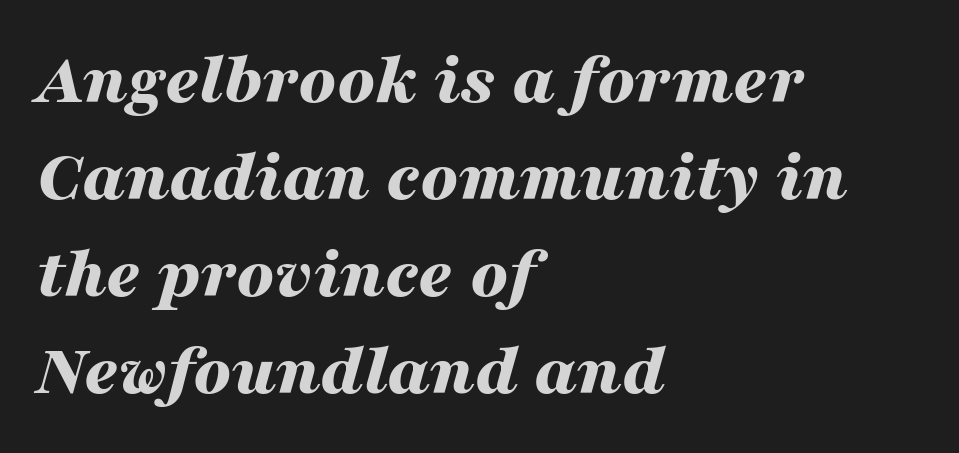
The image shows 74 px bold, wide type, italic (leaning right); set left-aligned, normal line spacing (1.31x), normal letter spacing, not underlined; medium stroke contrast and a medium x-height.
